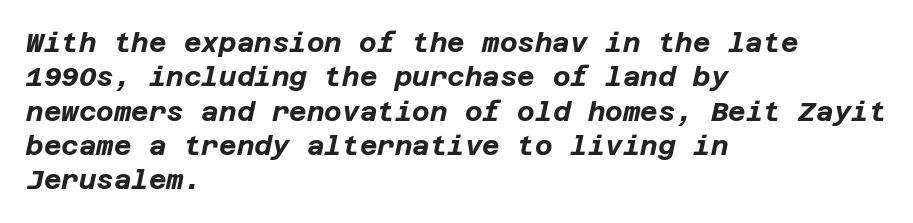
Q: Is the text bold? A: Yes.
Q: Is the text italic (slanted)? A: Yes, it leans right by about 12 degrees.
Q: Is the text underlined? A: No.
Q: How is the paragraph aligned? A: Left-aligned.
Q: Is the spacing between letters normal or unusually wide? A: Normal.
Q: Is the spacing between lines tight, normal or loose? A: Normal.
